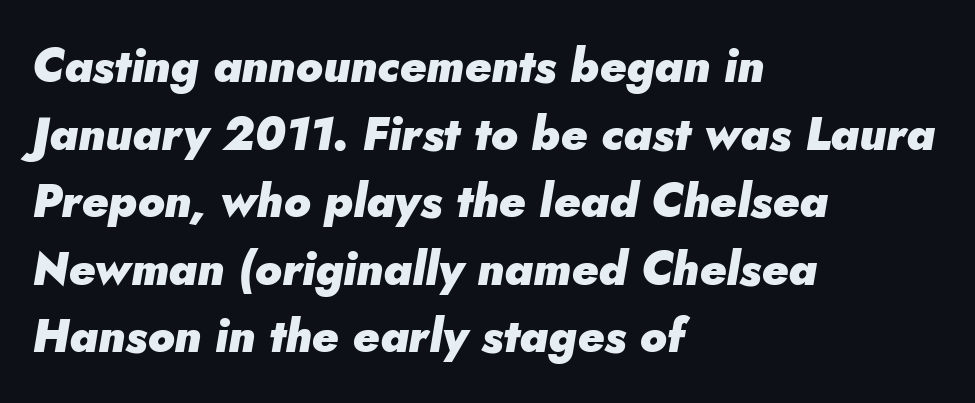
The image shows 46 px heavy type, italic (leaning right); set left-aligned, normal line spacing (1.47x), normal letter spacing, not underlined; low stroke contrast and a small x-height.
